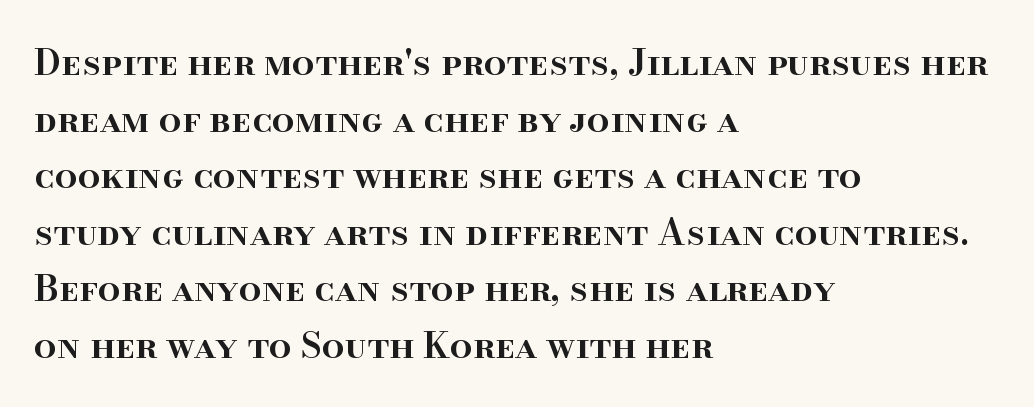
The line texture is even and compact thanks to regular tracking. A typesetter would call this proportional, since set widths differ per character. Upright lettering throughout. What weight is shown? A semibold, between regular and bold. Teacher's note: observe the even left margin — that is flush-left alignment.
